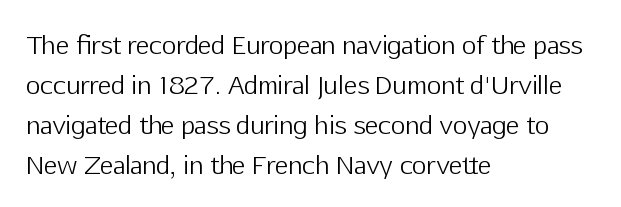
The image shows 25 px text type, upright; set left-aligned, normal line spacing (1.6x), normal letter spacing, not underlined.
